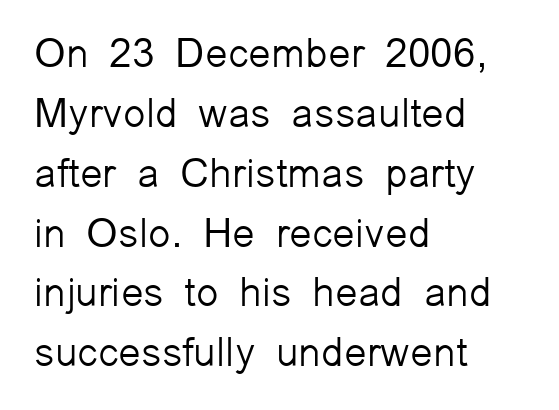
Is the type heavy? It reads as light-to-regular instead. This sample has the flowing, uneven cadence of proportional lettering. The leading is moderate, giving the passage an even texture. The ragged edge is on the right, which tells us the setting is flush left.
